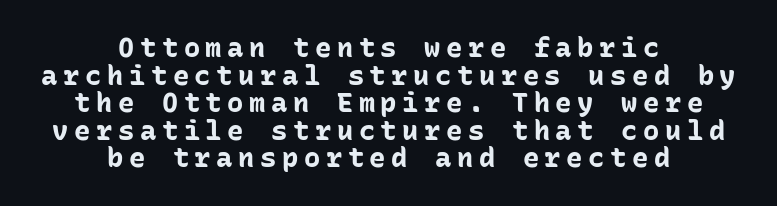
{"italic": "no", "bold": "yes", "underline": "no", "align": "center", "line_spacing": "tight", "line_spacing_ratio": 1.02, "letter_spacing": "wide", "letter_spacing_em": 0.21, "glyph_px": 27}
